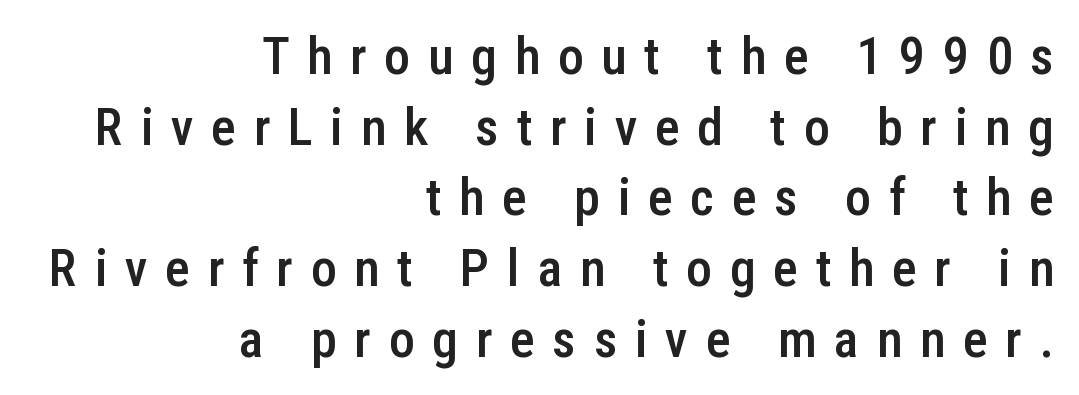
Q: Is the text bold? A: Semi-bold.
Q: Is the text italic (slanted)? A: No, it is upright.
Q: Is the typeface a serif or a sans-serif typeface? A: Sans-serif.
Q: Is the text underlined? A: No.
Q: How is the paragraph aligned? A: Right-aligned.
Q: Is the spacing between letters normal or unusually wide? A: Unusually wide.
Q: Is the spacing between lines tight, normal or loose? A: Normal.
Q: Width (condensed, normal, or wide)? A: Condensed.
Q: Stroke contrast? A: Low.
Q: x-height? A: Medium.
Q: Monospaced? A: No.
